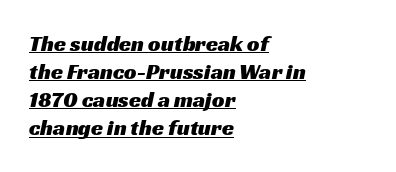
Q: Is the text underlined? A: Yes.
Q: How is the paragraph aligned? A: Left-aligned.
Q: Is the spacing between letters normal or unusually wide? A: Normal.
Q: Is the spacing between lines tight, normal or loose? A: Normal.
